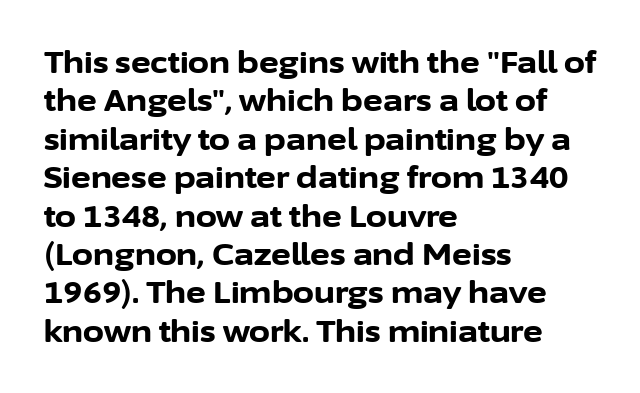
{"serif": "no", "italic": "no", "bold": "yes", "weight": "bold", "width": "normal", "stroke_contrast": "low", "x_height": "medium", "monospaced": "no", "underline": "no", "align": "left", "line_spacing": "normal", "line_spacing_ratio": 1.28, "letter_spacing": "normal", "letter_spacing_em": 0.0, "glyph_px": 30}
